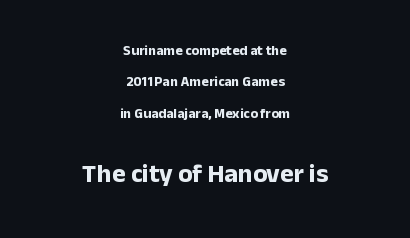
Each row of text sits above clean, open space. This layout puts the modest block above and the oversized block below. Horizontally, the lines are justified to the midpoint only. Caption: bold face, heavy strokes.
